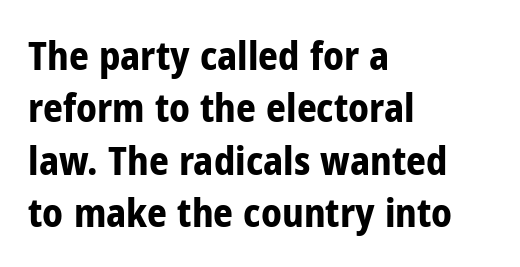
A student would call this left alignment; a typographer would say flush left, rag right. Standard letterfit; no display-style spreading of the glyphs. The letters carry no serifs — their stems end cleanly without finishing strokes. The typography opts for an upright posture over an oblique one. Set as a true bold cut, around the 700 mark.
